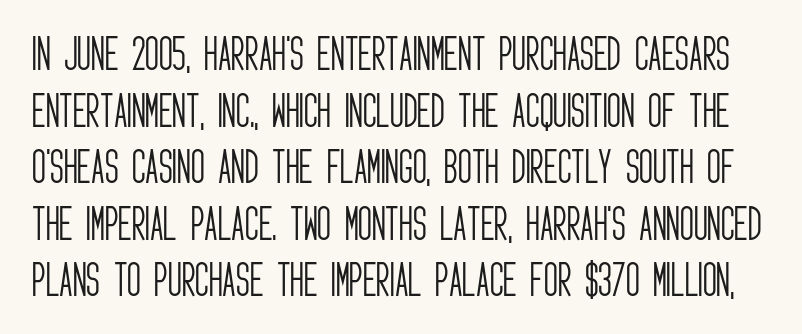
Q: Is the text bold? A: No.
Q: Is the text italic (slanted)? A: No, it is upright.
Q: Is the typeface a serif or a sans-serif typeface? A: Sans-serif.
Q: Is the text underlined? A: No.
Q: Is the spacing between letters normal or unusually wide? A: Normal.
Q: Is the spacing between lines tight, normal or loose? A: Normal.
Q: Width (condensed, normal, or wide)? A: Condensed.
Q: Stroke contrast? A: Low.
Q: x-height? A: Large.
Q: Monospaced? A: No.
